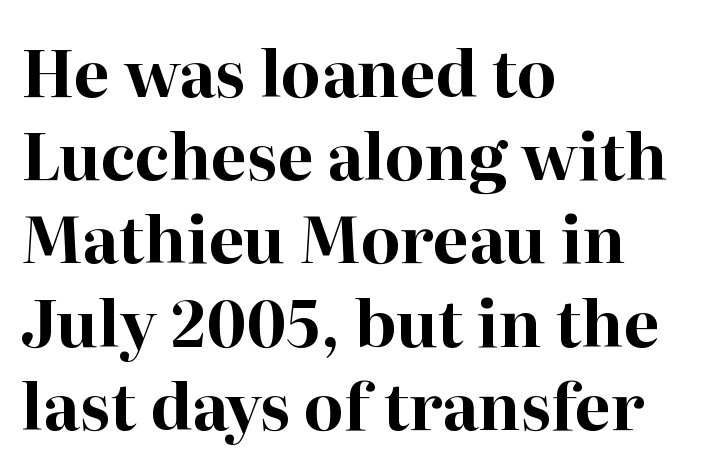
Beneath every word, the page is bare. Does the leading feel generous? No, just average. In terms of posture, this sample is upright. The sample has been set heavy, in full bold. The line texture is even and compact thanks to regular tracking. The paragraph has a hard left edge and a soft right edge.
